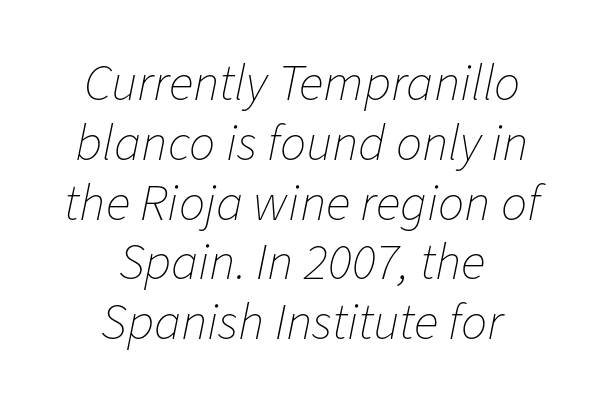
{"italic": "yes", "lean": "right", "slant_degrees": 11, "bold": "no", "weight": "thin", "width": "normal", "stroke_contrast": "low", "x_height": "medium", "monospaced": "no", "underline": "no", "align": "center", "line_spacing": "tight", "line_spacing_ratio": 1.15, "letter_spacing": "normal", "letter_spacing_em": 0.0, "glyph_px": 52}
